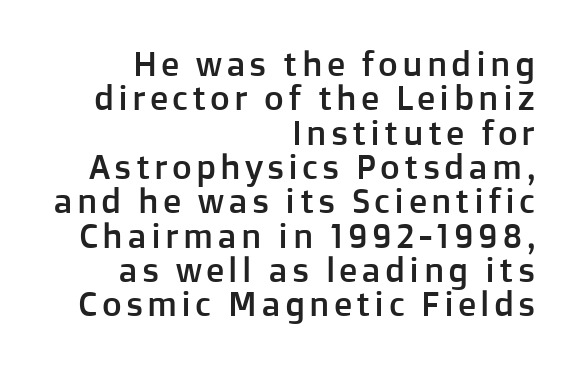
The image shows 34 px sans-serif type, upright; set right-aligned, tight line spacing (1.01x), not underlined; low stroke contrast and a medium x-height.
